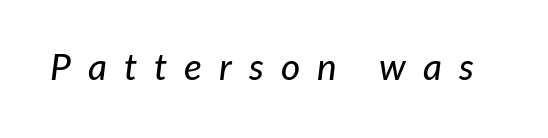
Loose tracking; the words dissolve into strings of separated letters. Just letters on the line, the space beneath them empty. Varying glyph widths throughout — classic text-font behaviour. Observe the lean: these are italic letterforms.
